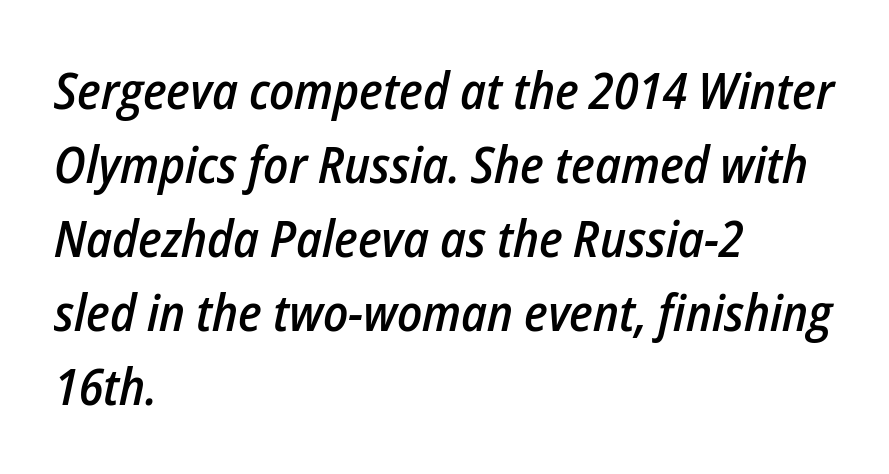
The sample has been set in demibold, a notch under bold. These lines stack with their left ends in a neat column. Compared with typical paragraphs, the rows here are spaced about the same. Bare-footed words on every line. This is oblique type, the kind used for emphasis or titles. These lines are rendered in a variable-pitch font.
